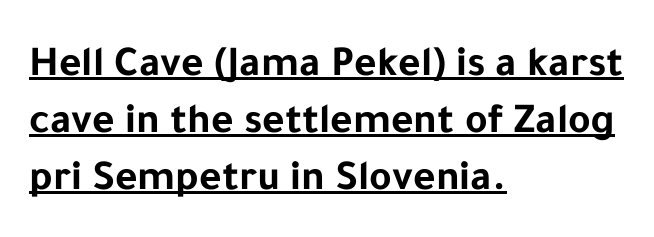
The tracking reads as untouched default to a designer's eye. Typographically, this falls in the sans-serif category. Underlining? Definitely there. These lines carry a lot of weight — the face is fully bold. Is the block centered? No — it sits flush against the left margin. This sample has the flowing, uneven cadence of proportional lettering.
